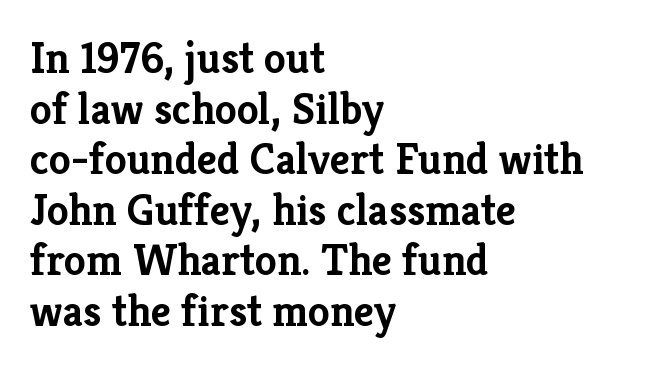
Q: Is the text bold? A: Yes.
Q: Is the text italic (slanted)? A: No, it is upright.
Q: Is the typeface a serif or a sans-serif typeface? A: Serif.
Q: Is the text underlined? A: No.
Q: How is the paragraph aligned? A: Left-aligned.
Q: Is the spacing between letters normal or unusually wide? A: Normal.
Q: Is the spacing between lines tight, normal or loose? A: Tight.
Q: Width (condensed, normal, or wide)? A: Normal.
Q: Stroke contrast? A: Low.
Q: x-height? A: Medium.
Q: Monospaced? A: No.
